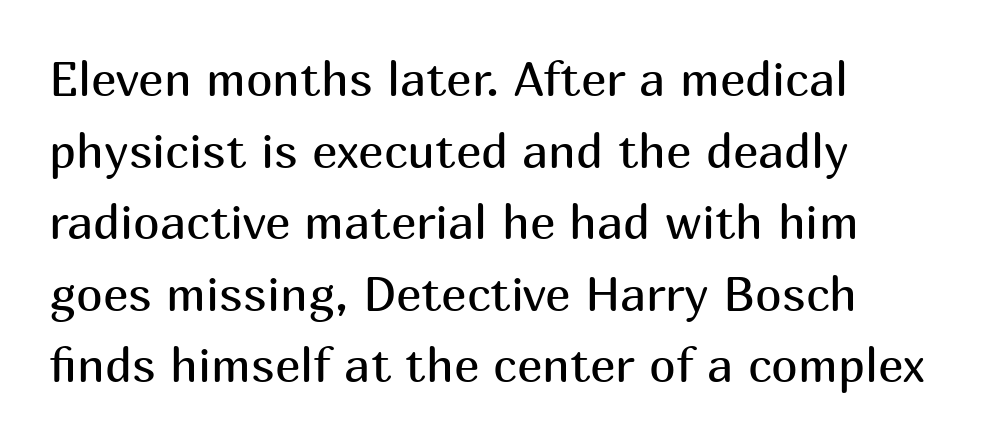
Q: Is the text bold? A: No.
Q: Is the text italic (slanted)? A: No, it is upright.
Q: Is the typeface a serif or a sans-serif typeface? A: Sans-serif.
Q: Is the text underlined? A: No.
Q: How is the paragraph aligned? A: Left-aligned.
Q: Is the spacing between letters normal or unusually wide? A: Normal.
Q: Is the spacing between lines tight, normal or loose? A: Normal.
Q: Width (condensed, normal, or wide)? A: Normal.
Q: Stroke contrast? A: Medium.
Q: x-height? A: Medium.
Q: Monospaced? A: No.
